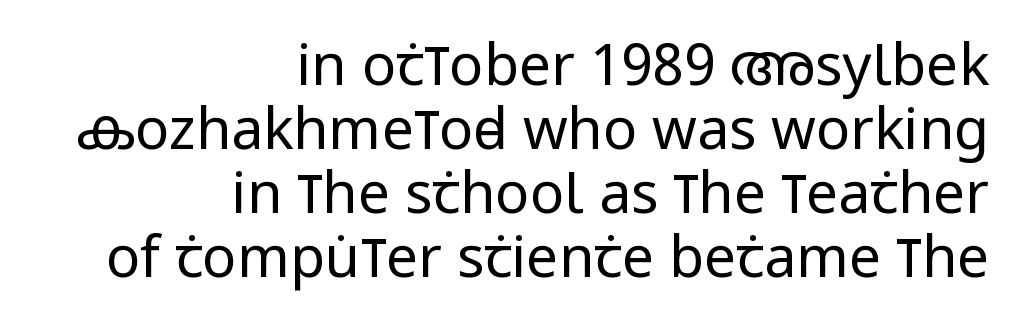
Q: Is the text bold? A: No.
Q: Is the text italic (slanted)? A: No, it is upright.
Q: Is the typeface a serif or a sans-serif typeface? A: Sans-serif.
Q: Is the text underlined? A: No.
Q: How is the paragraph aligned? A: Right-aligned.
Q: Is the spacing between letters normal or unusually wide? A: Normal.
Q: Is the spacing between lines tight, normal or loose? A: Tight.
Q: Width (condensed, normal, or wide)? A: Condensed.
Q: Stroke contrast? A: Low.
Q: x-height? A: Large.
Q: Monospaced? A: No.
